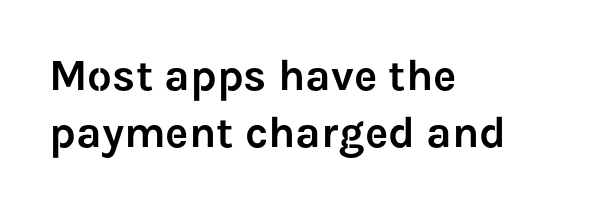
Q: Is the text italic (slanted)? A: No, it is upright.
Q: Is the typeface a serif or a sans-serif typeface? A: Sans-serif.
Q: Is the text underlined? A: No.
Q: How is the paragraph aligned? A: Left-aligned.
Q: Is the spacing between letters normal or unusually wide? A: Normal.
Q: Is the spacing between lines tight, normal or loose? A: Normal.
Q: Width (condensed, normal, or wide)? A: Normal.
Q: Stroke contrast? A: Low.
Q: x-height? A: Medium.
Q: Monospaced? A: No.
